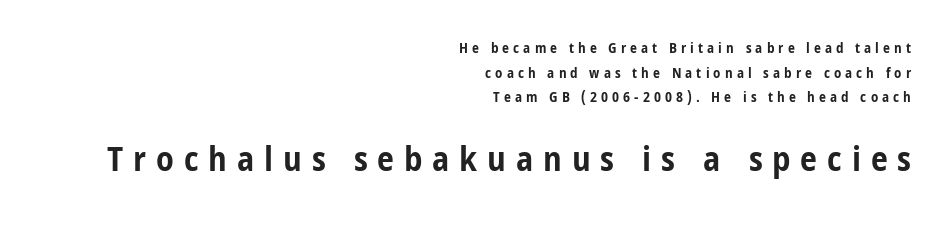
The image shows 34 px bold, condensed sans-serif type, upright; set right-aligned, line spacing 1.76x, unusually wide letter spacing (+0.29 em), not underlined; the second (bottom) block is 2.43x larger; low stroke contrast and a medium x-height.
